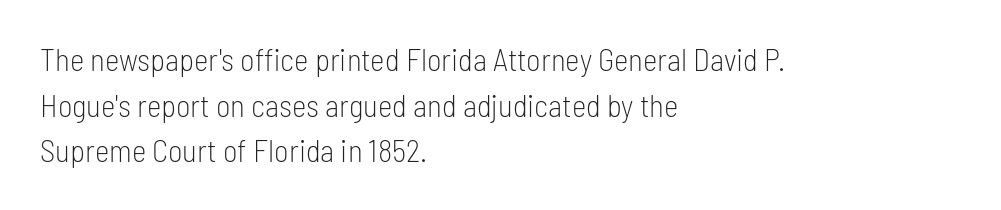
{"serif": "no", "italic": "no", "bold": "no", "weight": "light", "width": "condensed", "stroke_contrast": "low", "x_height": "medium", "monospaced": "no", "underline": "no", "align": "left", "line_spacing": "normal", "line_spacing_ratio": 1.47, "letter_spacing": "normal", "letter_spacing_em": 0.0, "glyph_px": 31}
